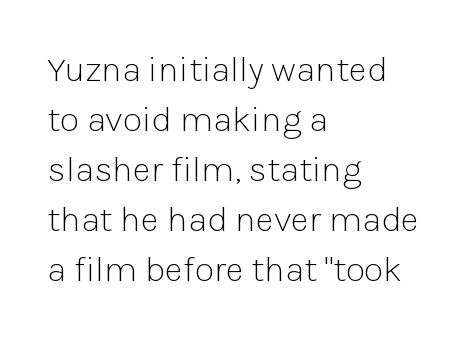
Q: Is the text bold? A: No.
Q: Is the text italic (slanted)? A: No, it is upright.
Q: Is the typeface a serif or a sans-serif typeface? A: Sans-serif.
Q: Is the text underlined? A: No.
Q: How is the paragraph aligned? A: Left-aligned.
Q: Is the spacing between letters normal or unusually wide? A: Normal.
Q: Is the spacing between lines tight, normal or loose? A: Normal.
Q: Width (condensed, normal, or wide)? A: Normal.
Q: Stroke contrast? A: Low.
Q: x-height? A: Medium.
Q: Monospaced? A: No.
